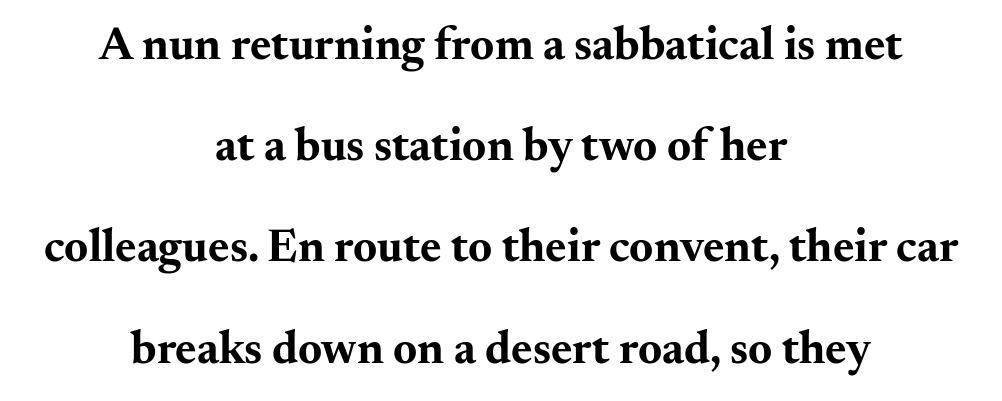
The image shows 46 px bold, wide serif type, upright; set centered, loose line spacing (2.2x), normal letter spacing, not underlined; medium stroke contrast and a small x-height.
